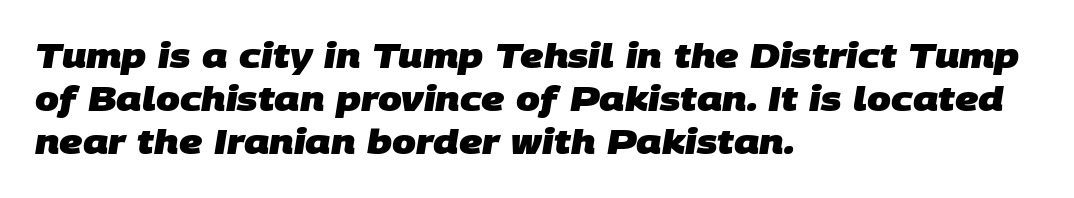
This sample has the flowing, uneven cadence of proportional lettering. Leading matches the norm, producing a regular column. What stands out about the letter spacing? Nothing — it is the standard amount. Glance below the letters and you will spot only blank space. Is the type bold? Yes — the strokes are clearly thick and heavy.
